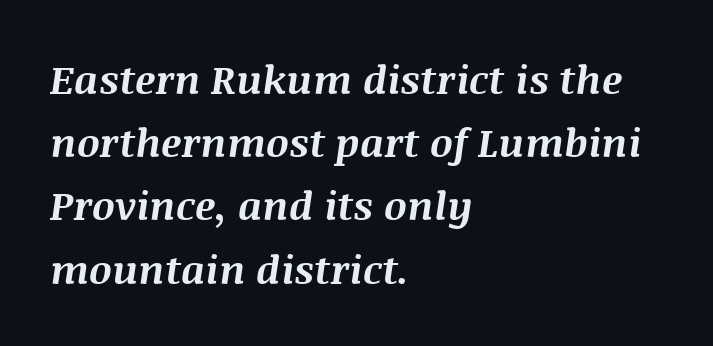
These lines are rendered in a variable-pitch font. There's an unmistakable incline to the writing here. The lines in this sample share a left origin and differ only in where they stop. Compared with typical paragraphs, the rows here are spaced about the same.
